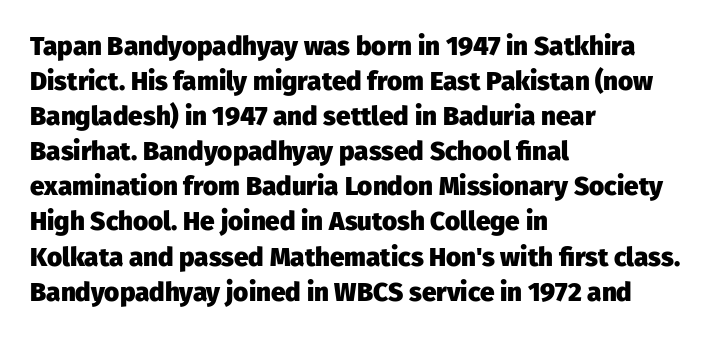
{"italic": "no", "bold": "yes", "underline": "no", "align": "left", "line_spacing": "normal", "line_spacing_ratio": 1.35, "letter_spacing": "normal", "letter_spacing_em": 0.0, "glyph_px": 26}
